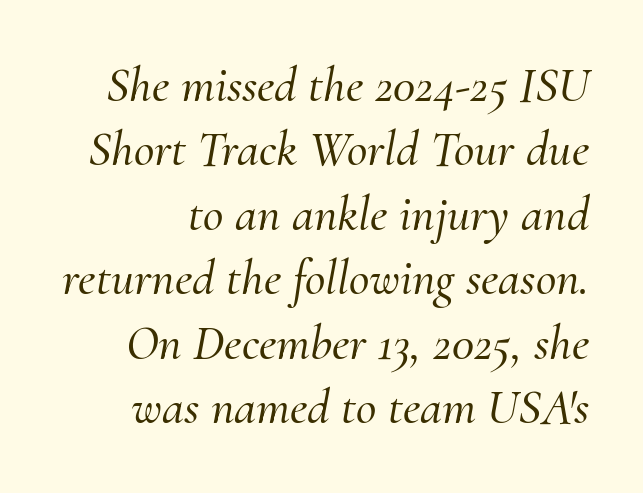
Notice how the stems are inclined rather than vertical — that's the hallmark of italics. Vertically, the passage feels balanced, rows spaced as you'd expect. Small tapered or slab feet sit at the stroke ends, so this counts as serif. No extra tracking has been applied to these lines. Underlining? Definitely not there.
